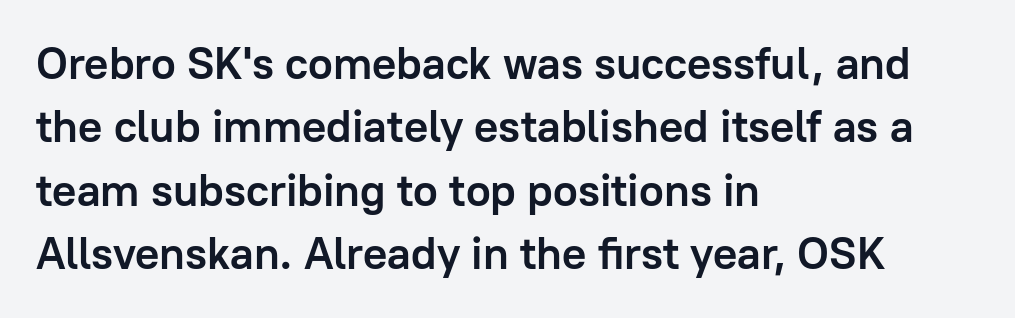
{"serif": "no", "italic": "no", "bold": "yes", "weight": "semibold", "width": "normal", "stroke_contrast": "low", "x_height": "medium", "monospaced": "no", "underline": "no", "align": "left", "line_spacing": "normal", "line_spacing_ratio": 1.41, "letter_spacing": "normal", "letter_spacing_em": 0.0, "glyph_px": 45}
